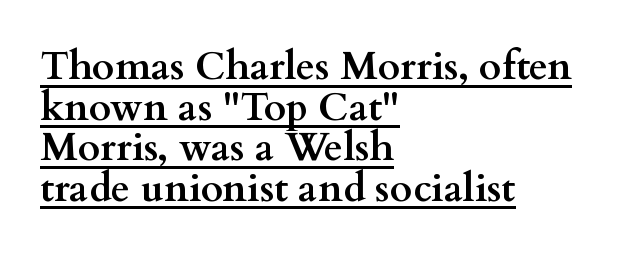
Q: Is the text bold? A: Yes.
Q: Is the text italic (slanted)? A: No, it is upright.
Q: Is the typeface a serif or a sans-serif typeface? A: Serif.
Q: Is the text underlined? A: Yes.
Q: How is the paragraph aligned? A: Left-aligned.
Q: Is the spacing between letters normal or unusually wide? A: Normal.
Q: Is the spacing between lines tight, normal or loose? A: Tight.
Q: Width (condensed, normal, or wide)? A: Wide.
Q: Stroke contrast? A: Medium.
Q: x-height? A: Small.
Q: Monospaced? A: No.
